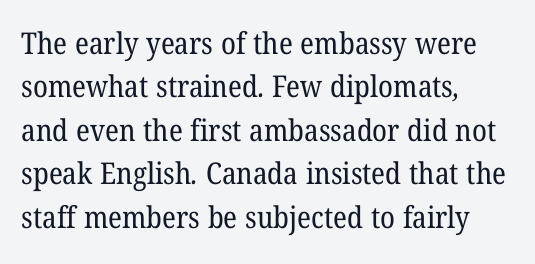
Q: Is the text bold? A: No.
Q: Is the typeface a serif or a sans-serif typeface? A: Serif.
Q: Is the text underlined? A: No.
Q: How is the paragraph aligned? A: Left-aligned.
Q: Is the spacing between letters normal or unusually wide? A: Normal.
Q: Is the spacing between lines tight, normal or loose? A: Normal.
Q: Width (condensed, normal, or wide)? A: Normal.
Q: Stroke contrast? A: Low.
Q: x-height? A: Medium.
Q: Monospaced? A: No.
